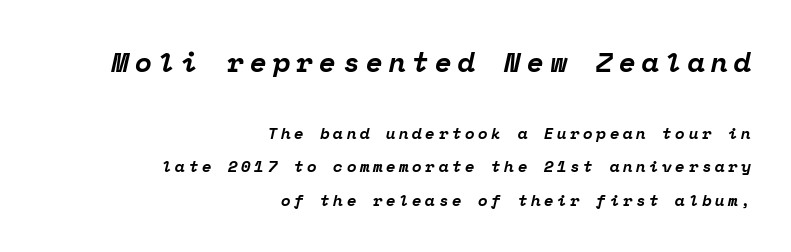
{"serif": "yes", "italic": "yes", "lean": "right", "slant_degrees": 12, "bold": "yes", "weight": "bold", "width": "normal", "stroke_contrast": "low", "x_height": "medium", "monospaced": "yes", "underline": "no", "align": "right", "line_spacing": "loose", "line_spacing_ratio": 2.09, "letter_spacing": "wide", "letter_spacing_em": 0.21, "larger_block": "first", "size_ratio": 1.75, "glyph_px": 28}
